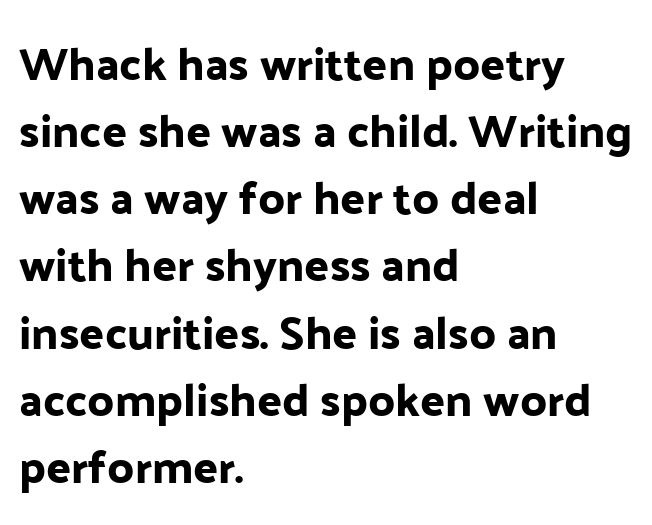
These lines are set flush left with a ragged right edge. Successive baselines arrive at the customary interval. The typography opts for an upright posture over an oblique one. To sum up the face: it is a sans, with no serifs. Decoration check: the copy has no underline.
